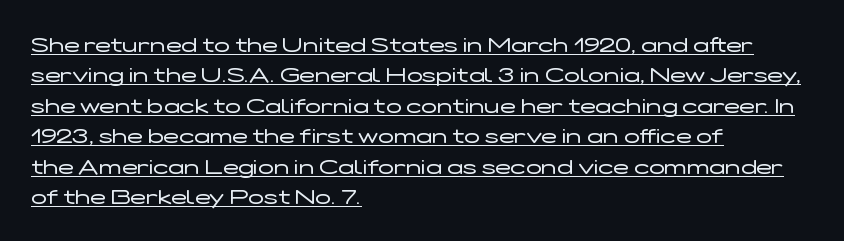
The image shows 21 px text type, upright; set left-aligned, normal line spacing (1.45x), normal letter spacing, underlined.
